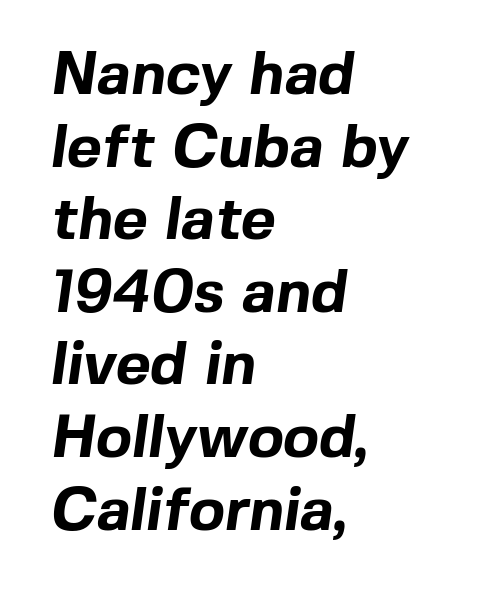
Q: Is the text bold? A: Yes.
Q: Is the typeface a serif or a sans-serif typeface? A: Sans-serif.
Q: Is the text underlined? A: No.
Q: How is the paragraph aligned? A: Left-aligned.
Q: Is the spacing between letters normal or unusually wide? A: Normal.
Q: Width (condensed, normal, or wide)? A: Normal.
Q: x-height? A: Medium.
Q: Monospaced? A: No.
